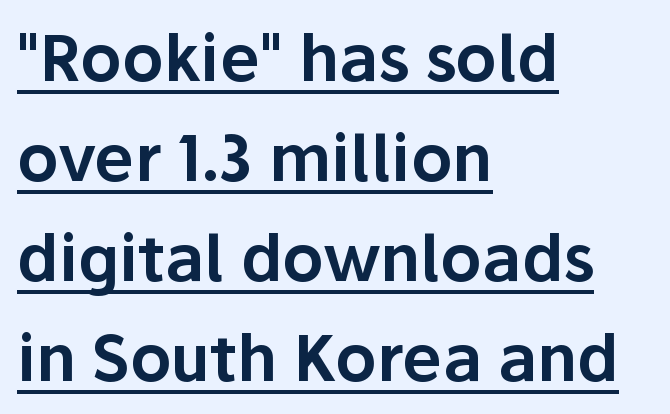
Typeset ragged right — the left edge is the straight one. Each letter's strokes conclude bluntly, with no projecting serifs. Style check: upright. The line texture is even and compact thanks to regular tracking. The block of text has a typical density, with ordinary space between rows. In designer terms, the underline attribute is active on this setting.
